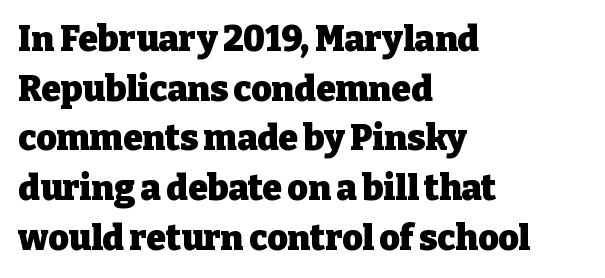
Regarding leading, the lines here are spaced in the standard way. Type style note: has serifs. Does the weight exceed regular? Yes, all the way to bold. This rendering leaves character spacing at its baseline value. Does the lettering tilt? It doesn't — this is upright. Plain, unruled lines of type.
